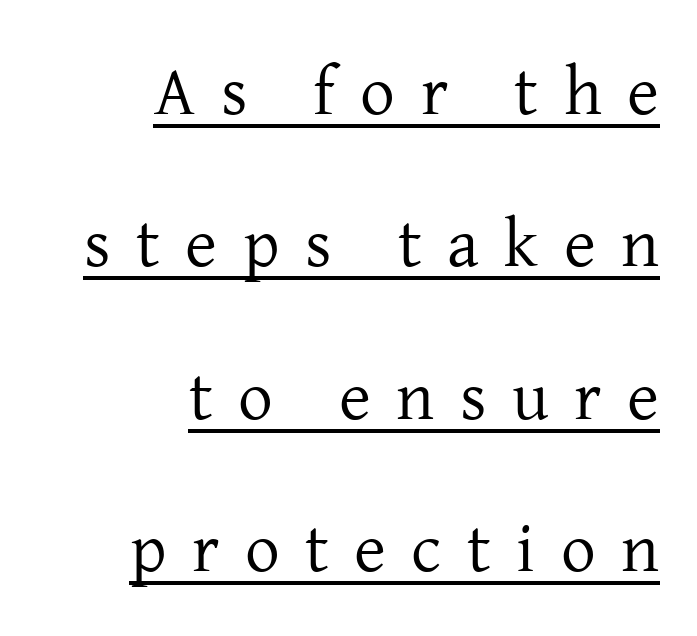
Note the varied advance widths — an 'i' is clearly narrower than an 'm'. Nope, not italic — everything's standing straight. Old-style or modern, the face here clearly has serifs. Horizontally, the lines are justified to the trailing edge only. The font sits on the lighter half of the weight spectrum, regular included. The block of text is sparse from top to bottom, with ample space between rows.
